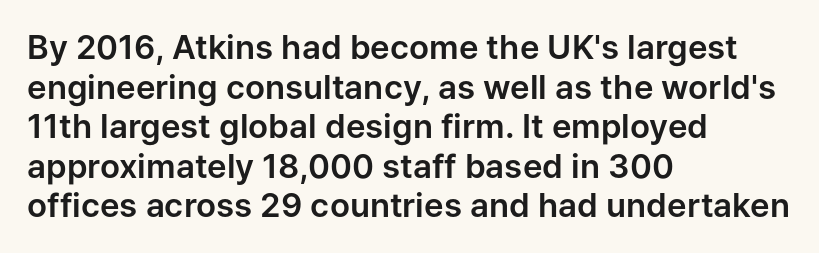
Q: Is the text italic (slanted)? A: No, it is upright.
Q: Is the typeface a serif or a sans-serif typeface? A: Sans-serif.
Q: Is the text underlined? A: No.
Q: How is the paragraph aligned? A: Left-aligned.
Q: Is the spacing between letters normal or unusually wide? A: Normal.
Q: Width (condensed, normal, or wide)? A: Normal.
Q: Stroke contrast? A: Low.
Q: x-height? A: Medium.
Q: Monospaced? A: No.
